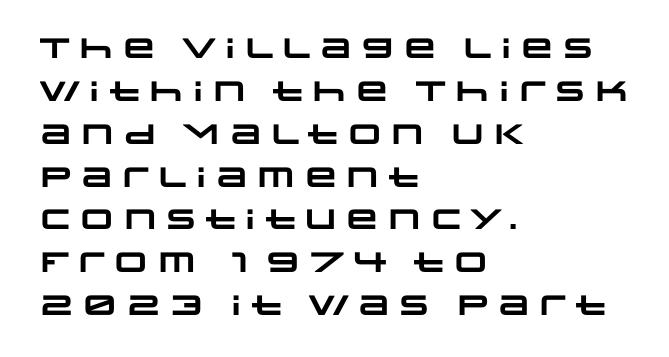
The image shows 28 px heavy, wide sans-serif type; set left-aligned, normal line spacing (1.53x), normal letter spacing, not underlined; low stroke contrast and a large x-height.
